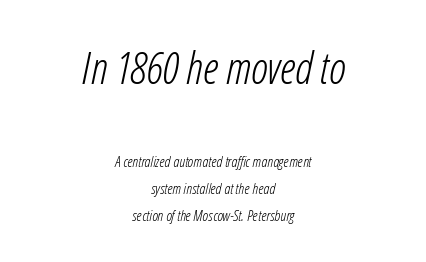
Q: Is the text bold? A: No.
Q: Is the text italic (slanted)? A: Yes, it leans right by about 12 degrees.
Q: Is the text underlined? A: No.
Q: How is the paragraph aligned? A: Centered.
Q: Is the spacing between letters normal or unusually wide? A: Normal.
Q: Which block of text is set in a larger size, the first (top) or the second (bottom)? A: The first (top) one.
Q: Width (condensed, normal, or wide)? A: Condensed.
Q: Stroke contrast? A: Low.
Q: x-height? A: Medium.
Q: Monospaced? A: No.
